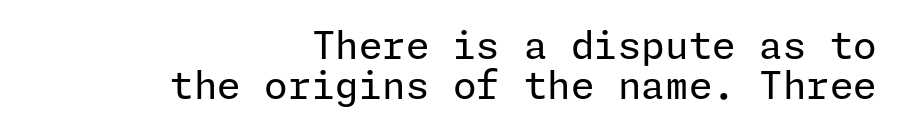
{"serif": "no", "italic": "no", "bold": "no", "weight": "regular", "width": "normal", "stroke_contrast": "low", "x_height": "medium", "underline": "no", "align": "right", "line_spacing": "tight", "line_spacing_ratio": 1.06, "letter_spacing": "normal", "letter_spacing_em": 0.0, "glyph_px": 38}
